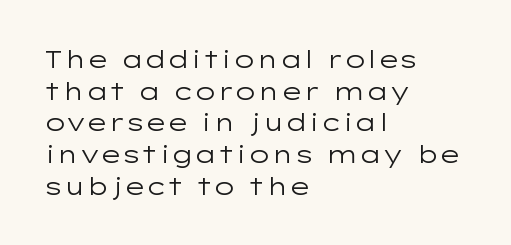
{"italic": "no", "bold": "no", "underline": "no", "align": "left", "line_spacing": "normal", "line_spacing_ratio": 1.32, "letter_spacing": "normal", "letter_spacing_em": 0.0, "glyph_px": 24}
